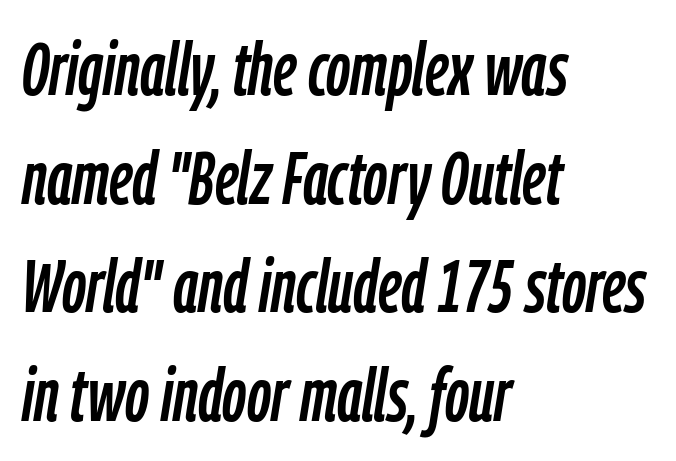
The image shows 75 px condensed type, italic (leaning right); set left-aligned, normal line spacing (1.45x), normal letter spacing, not underlined; low stroke contrast and a medium x-height.
